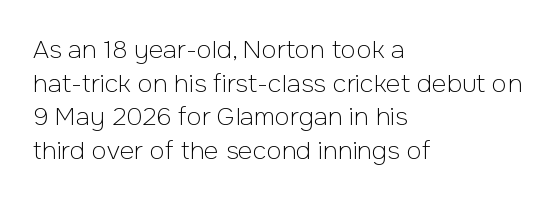
Honestly, there is no underline to notice here at all. When letters stand straight like this, we call the style roman or upright. The passage shown stacks its lines at a standard gap. Horizontal alignment here is leftward, the default for most running prose. Ink coverage per letter is moderate at most.
